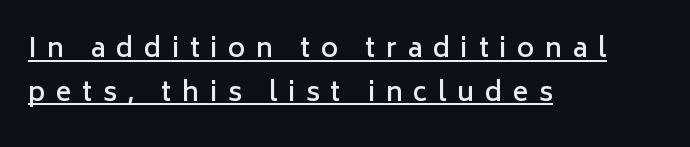
{"italic": "no", "bold": "semi", "underline": "yes", "align": "left", "line_spacing": "normal", "line_spacing_ratio": 1.68, "letter_spacing": "wide", "letter_spacing_em": 0.41, "glyph_px": 26}
